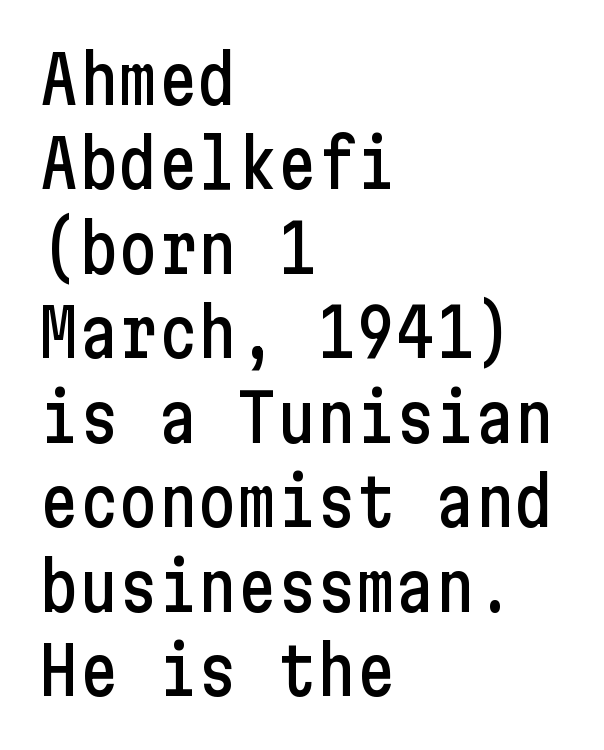
Short note: letters normally spaced. Successive baselines arrive at the customary interval. Clear beneath every line of the passage. It's the straight-up-and-down kind of type.
